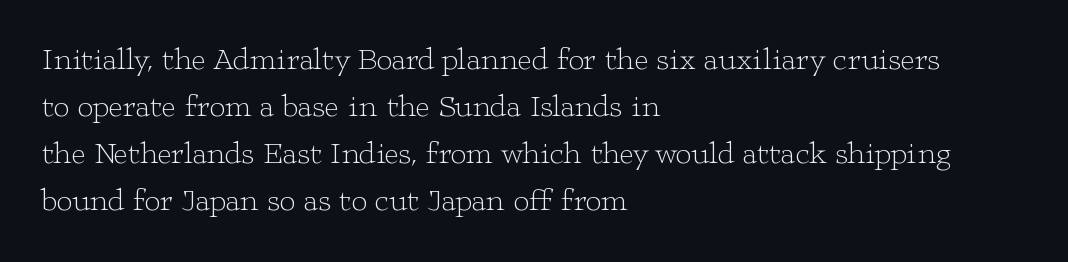
Q: Is the text bold? A: No.
Q: Is the text italic (slanted)? A: No, it is upright.
Q: Is the typeface a serif or a sans-serif typeface? A: Serif.
Q: Is the text underlined? A: No.
Q: How is the paragraph aligned? A: Left-aligned.
Q: Is the spacing between letters normal or unusually wide? A: Normal.
Q: Is the spacing between lines tight, normal or loose? A: Normal.
Q: Width (condensed, normal, or wide)? A: Wide.
Q: Stroke contrast? A: Low.
Q: x-height? A: Medium.
Q: Monospaced? A: No.
